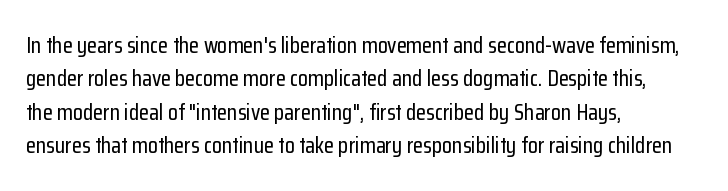
The rendering uses a moderate line-height, typical for paragraphs. These lines were composed using upright roman letters. The gaps between neighbouring characters are ordinary and unremarkable. Has an underline been added? It has not. Line starts are locked; line ends wander.
